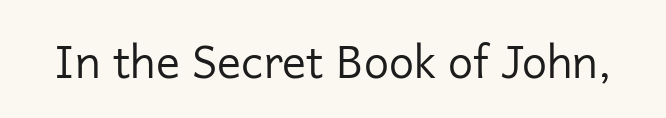
The image shows 45 px regular-weight sans-serif type, upright; set normal letter spacing, not underlined; low stroke contrast and a medium x-height.
